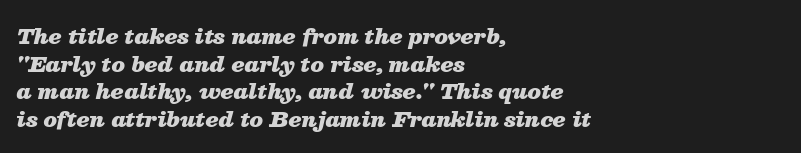
Q: Is the text bold? A: Yes.
Q: Is the text italic (slanted)? A: Yes, it leans right by about 13 degrees.
Q: Is the text underlined? A: No.
Q: How is the paragraph aligned? A: Left-aligned.
Q: Is the spacing between letters normal or unusually wide? A: Normal.
Q: Is the spacing between lines tight, normal or loose? A: Normal.
